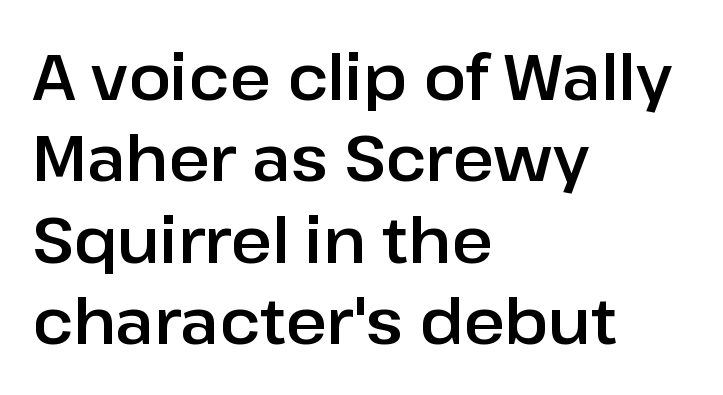
The image shows 63 px sans-serif type, upright; set left-aligned, normal line spacing (1.29x), normal letter spacing, not underlined; low stroke contrast and a medium x-height.
